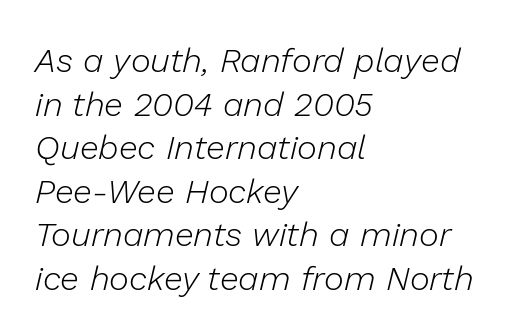
Do the characters align in a grid? No, the font is proportional. Descenders are the only things crossing below the line. Notice how the stems are inclined rather than vertical — that's the hallmark of italics. The horizontal fit of the characters is conventional and even. The font is comparable to plain body text, perhaps lighter. Vertical spacing — default.
